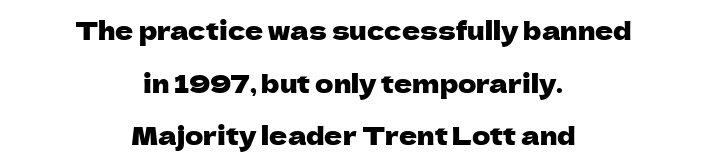
{"italic": "no", "underline": "no", "align": "center", "line_spacing": "loose", "line_spacing_ratio": 2.11, "letter_spacing": "normal", "letter_spacing_em": 0.0, "glyph_px": 25}
